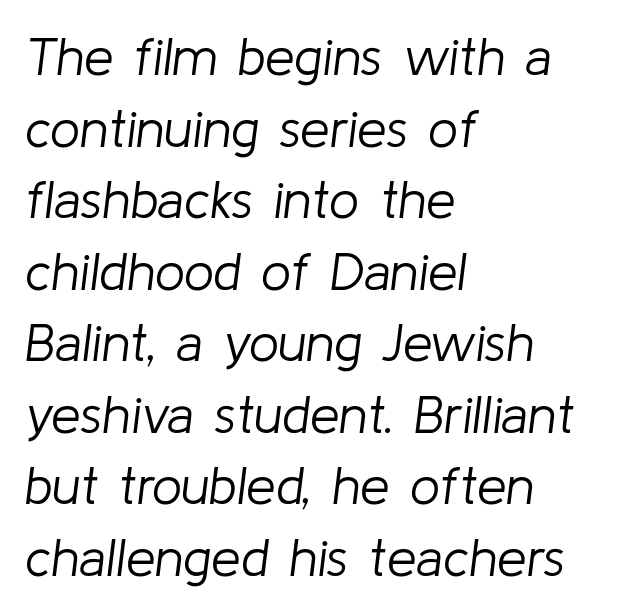
The weight would be labelled regular, book, light, or lighter still. Nobody touched the tracking dial on this one. The words here are not underlined. The typesetter chose a ragged-right arrangement here. The passage shown is typed in a proportional face where columns would drift. The glyphs look as if they've been sheared to an angle.
